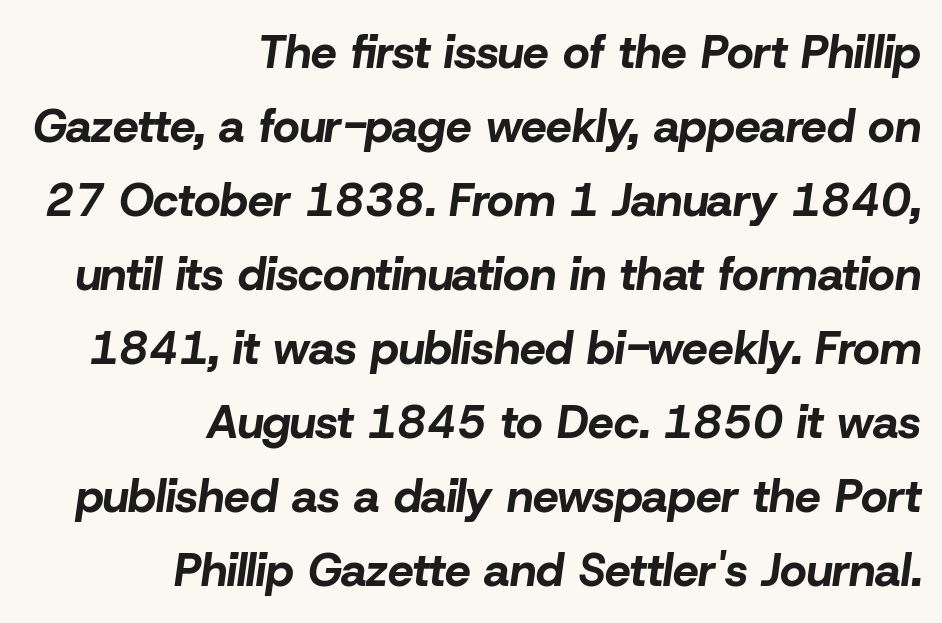
Q: Is the text bold? A: Yes.
Q: Is the text italic (slanted)? A: Yes, it leans right by about 8 degrees.
Q: Is the text underlined? A: No.
Q: How is the paragraph aligned? A: Right-aligned.
Q: Is the spacing between letters normal or unusually wide? A: Normal.
Q: Is the spacing between lines tight, normal or loose? A: Normal.
Q: Width (condensed, normal, or wide)? A: Normal.
Q: Stroke contrast? A: Low.
Q: x-height? A: Medium.
Q: Monospaced? A: No.
